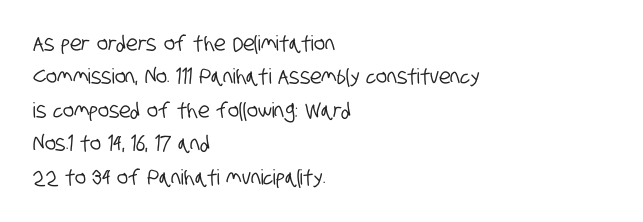
Here the glyphs are tracked normally, forming tight word shapes. Unmarked baselines from the first word to the last. Visually the block forms a straight wall on the left and a jagged coastline on the right. The space between consecutive lines is moderate.
